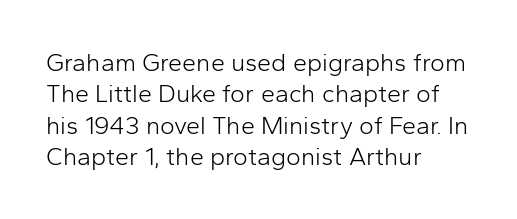
Q: Is the text bold? A: No.
Q: Is the text italic (slanted)? A: No, it is upright.
Q: Is the text underlined? A: No.
Q: How is the paragraph aligned? A: Left-aligned.
Q: Is the spacing between letters normal or unusually wide? A: Normal.
Q: Is the spacing between lines tight, normal or loose? A: Normal.
